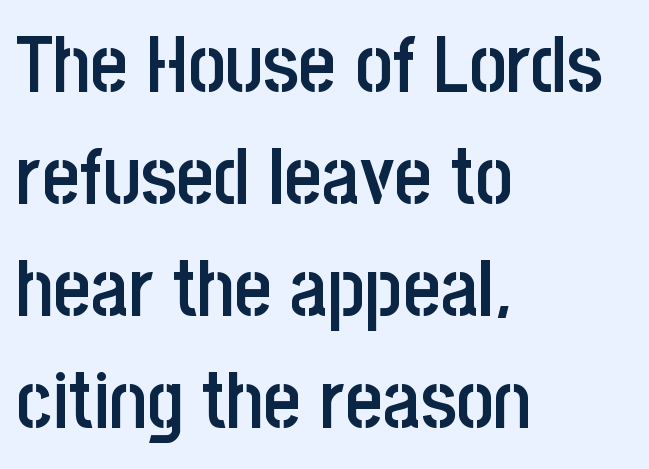
Visually the block forms a straight wall on the left and a jagged coastline on the right. Each letter's strokes conclude bluntly, with no projecting serifs. Do the characters align in a grid? No, the font is proportional. These words are printed semibold, heavier than regular yet not bold. Lines of text with bare space underneath.
